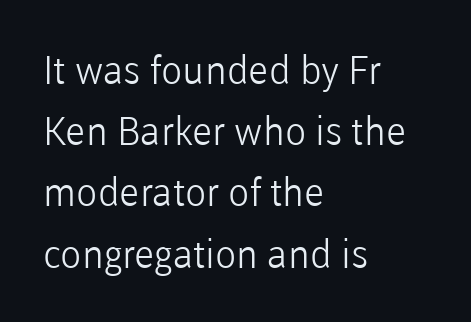
{"serif": "no", "italic": "no", "bold": "no", "weight": "light", "width": "normal", "stroke_contrast": "low", "x_height": "medium", "monospaced": "no", "underline": "no", "align": "left", "line_spacing": "normal", "line_spacing_ratio": 1.57, "letter_spacing": "normal", "letter_spacing_em": 0.0, "glyph_px": 39}
